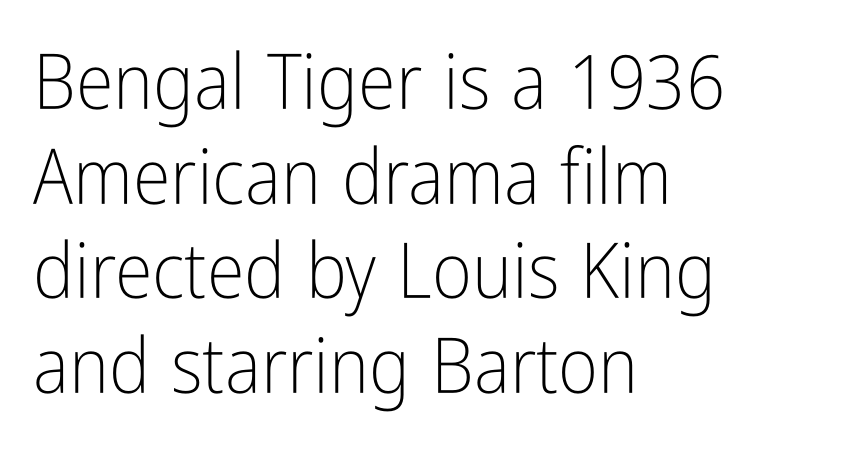
{"serif": "no", "italic": "no", "bold": "no", "weight": "light", "width": "condensed", "stroke_contrast": "low", "x_height": "medium", "monospaced": "no", "underline": "no", "align": "left", "line_spacing_ratio": 1.23, "letter_spacing": "normal", "letter_spacing_em": 0.0, "glyph_px": 77}
